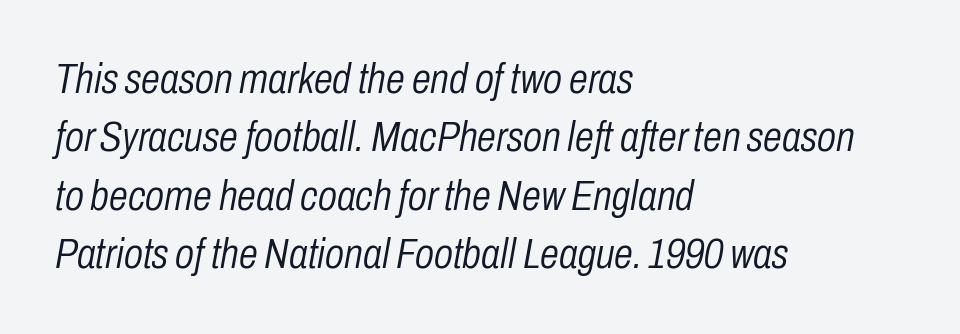
Think of a printed novel: that variable character pitch is what you see here. Bold? No — there's no thickening of the strokes. Is the block centered? No — it sits flush against the left margin. Italic? Definitely — the glyphs are oblique.
